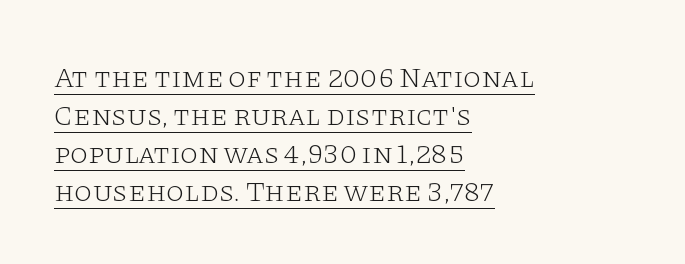
The string is rendered with underlining switched on. This sample has the flowing, uneven cadence of proportional lettering. Ink coverage per letter is moderate at most. All the whitespace from short lines collects on the right.
